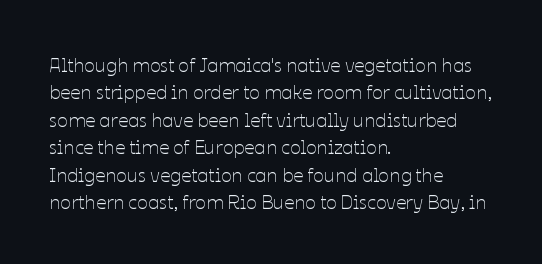
Q: Is the text bold? A: No.
Q: Is the text italic (slanted)? A: No, it is upright.
Q: Is the text underlined? A: No.
Q: How is the paragraph aligned? A: Left-aligned.
Q: Is the spacing between letters normal or unusually wide? A: Normal.
Q: Is the spacing between lines tight, normal or loose? A: Normal.
